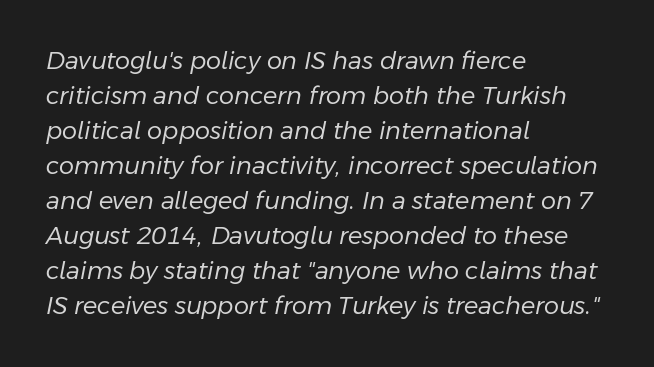
The image shows 24 px text type, italic (leaning right); set left-aligned, normal line spacing (1.46x), normal letter spacing, not underlined.
